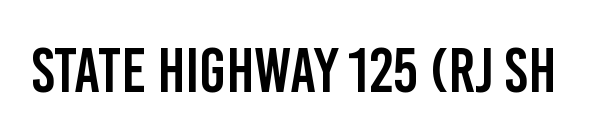
Unmarked baselines from the first word to the last. Do the letters lean? They stand straight. Looks like regular typesetting: each glyph gets only the width it needs. Observe the ordinary spacing: letters are neighbours, not strangers.
